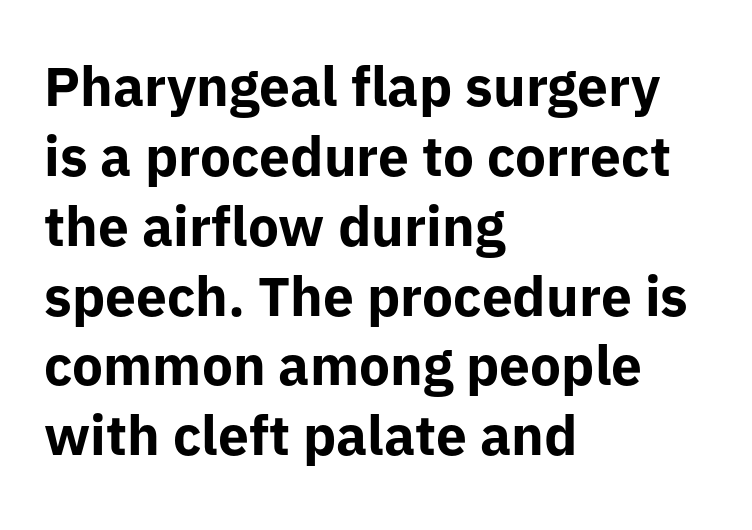
The image shows 55 px bold sans-serif type, upright; set left-aligned, normal line spacing (1.27x), normal letter spacing, not underlined; low stroke contrast and a medium x-height.
